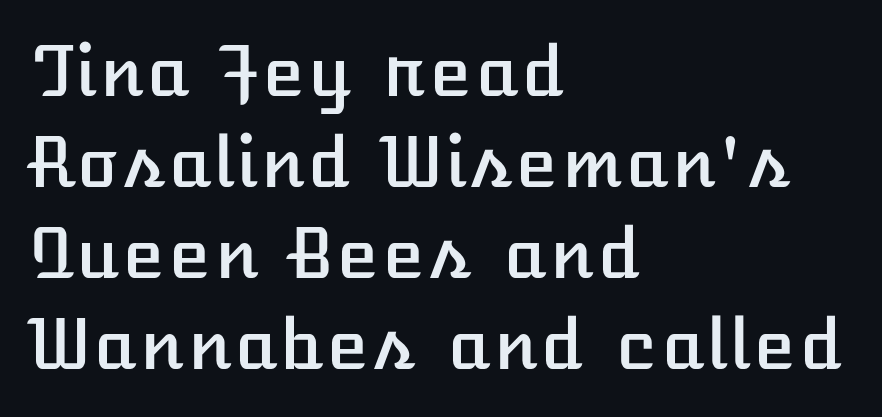
The image shows 69 px text type, upright; set left-aligned, normal line spacing (1.32x), normal letter spacing, not underlined; low stroke contrast and a medium x-height.
